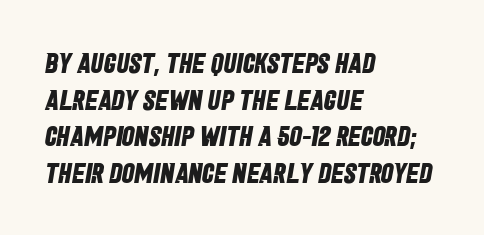
{"serif": "no", "bold": "yes", "weight": "bold", "width": "condensed", "stroke_contrast": "low", "x_height": "large", "monospaced": "no", "underline": "no", "align": "left", "line_spacing": "normal", "line_spacing_ratio": 1.31, "letter_spacing": "normal", "letter_spacing_em": 0.0, "glyph_px": 28}
